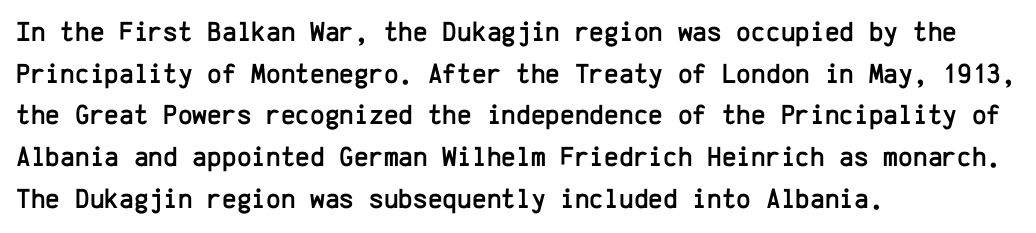
The image shows 28 px sans-serif type, upright, monospaced; set left-aligned, normal line spacing (1.49x), normal letter spacing, not underlined; low stroke contrast and a medium x-height.
